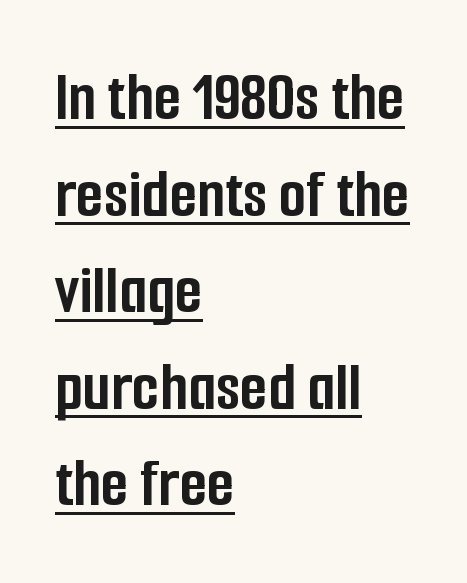
The image shows 71 px semibold, condensed sans-serif type, upright; set left-aligned, normal line spacing (1.36x), normal letter spacing, underlined; low stroke contrast and a medium x-height.
